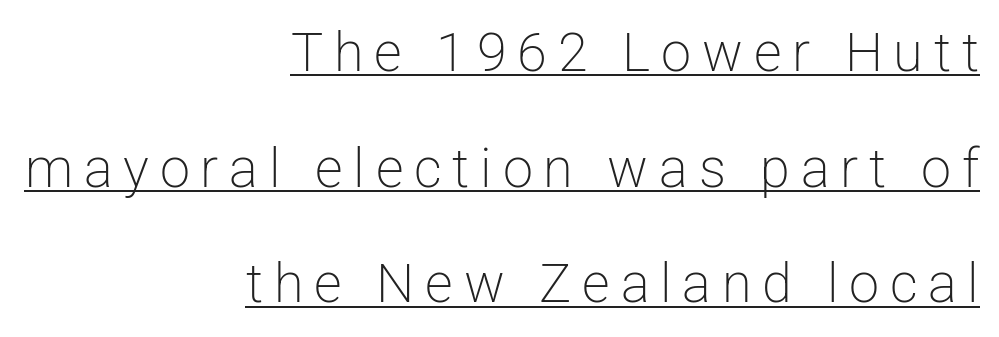
You could only call the tracking loose — the letters float apart. A typesetter would call this leading open, well beyond the default. Looks like regular typesetting: each glyph gets only the width it needs. Every word sits above its own underline. The font sits on the lighter half of the weight spectrum, regular included.
